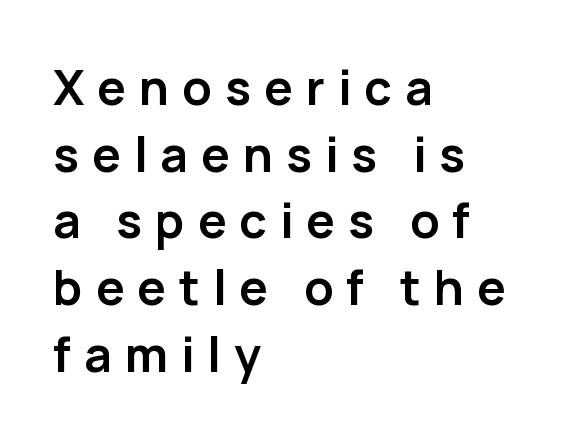
The image shows 48 px semibold sans-serif type, upright; set left-aligned, normal line spacing (1.39x), unusually wide letter spacing (+0.27 em), not underlined; low stroke contrast and a medium x-height.
